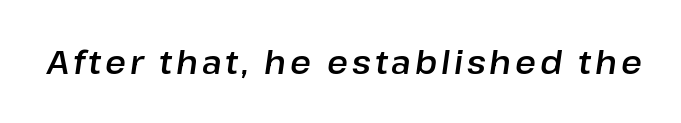
Quick note: italic. Descenders hang freely into open space. Character widths vary here, with narrow letters taking less room than wide ones.
